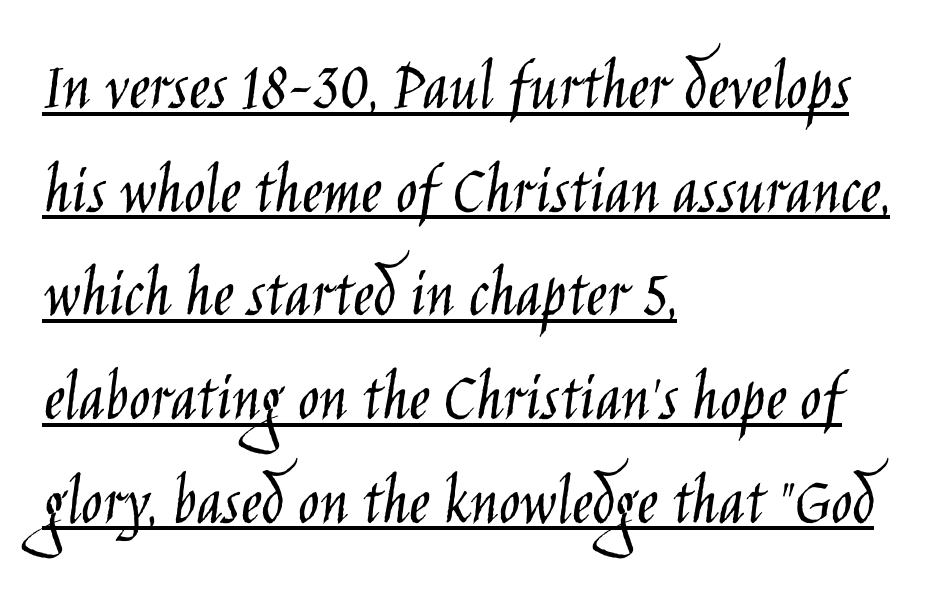
{"serif": "no", "bold": "no", "weight": "light", "width": "condensed", "stroke_contrast": "low", "x_height": "large", "monospaced": "no", "underline": "yes", "align": "left", "line_spacing": "normal", "line_spacing_ratio": 1.46, "letter_spacing": "normal", "letter_spacing_em": 0.0, "glyph_px": 71}
